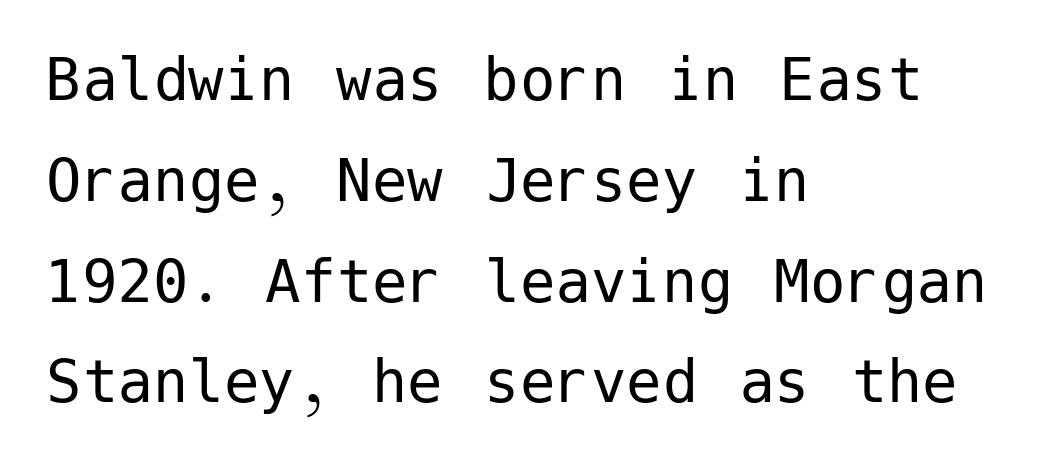
This is roman type, the default non-slanted kind. Every row of glyphs begins at an identical x-position on the left. Grotesque or geometric, the face here clearly has no serifs. A typesetter would call this zero additional tracking. Underline: absent. A typesetter would call this leading conventional body-copy spacing.
